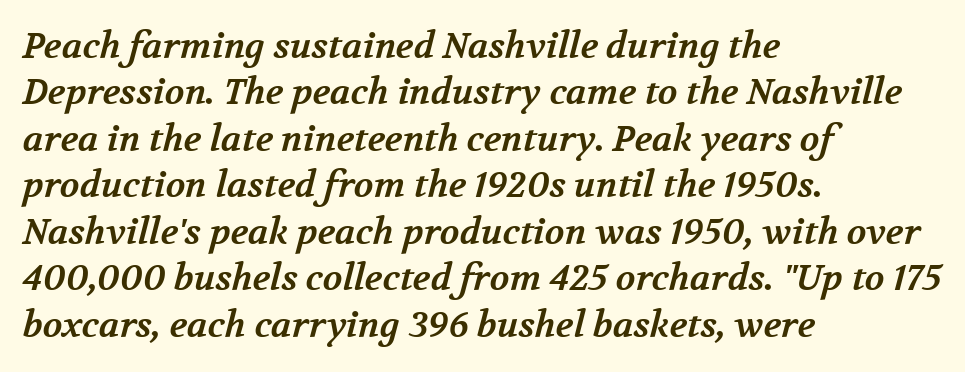
Q: Is the text bold? A: Yes.
Q: Is the typeface a serif or a sans-serif typeface? A: Serif.
Q: Is the text underlined? A: No.
Q: How is the paragraph aligned? A: Left-aligned.
Q: Is the spacing between letters normal or unusually wide? A: Normal.
Q: Is the spacing between lines tight, normal or loose? A: Normal.
Q: Width (condensed, normal, or wide)? A: Normal.
Q: Stroke contrast? A: Medium.
Q: x-height? A: Medium.
Q: Monospaced? A: No.
